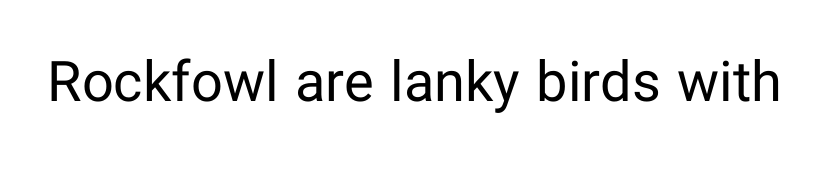
{"serif": "no", "italic": "no", "bold": "no", "weight": "regular", "width": "normal", "stroke_contrast": "low", "x_height": "medium", "monospaced": "no", "underline": "no", "letter_spacing": "normal", "letter_spacing_em": 0.0, "glyph_px": 56}
